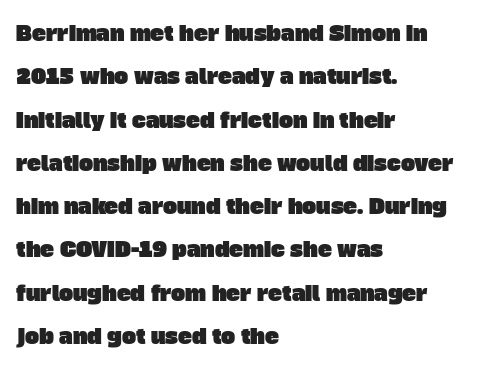
The image shows 21 px text type; set left-aligned, loose line spacing (2.06x), normal letter spacing, not underlined.
